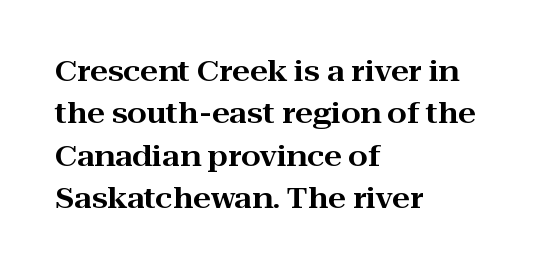
{"serif": "yes", "italic": "no", "width": "wide", "stroke_contrast": "high", "x_height": "medium", "monospaced": "no", "underline": "no", "align": "left", "line_spacing": "normal", "line_spacing_ratio": 1.51, "letter_spacing": "normal", "letter_spacing_em": 0.0, "glyph_px": 28}
